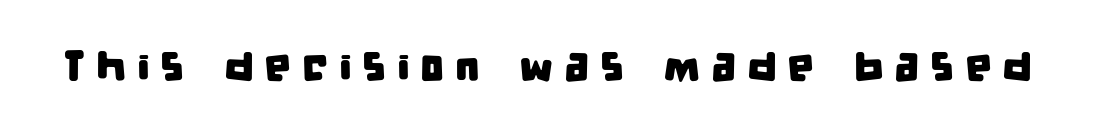
The image shows 43 px condensed sans-serif type; set unusually wide letter spacing (+0.24 em), not underlined; low stroke contrast and a large x-height.
